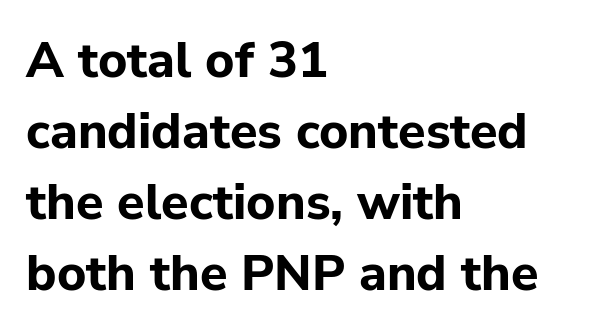
{"serif": "no", "italic": "no", "bold": "yes", "weight": "bold", "width": "normal", "stroke_contrast": "low", "x_height": "medium", "monospaced": "no", "underline": "no", "align": "left", "line_spacing": "normal", "line_spacing_ratio": 1.42, "letter_spacing": "normal", "letter_spacing_em": 0.0, "glyph_px": 50}
